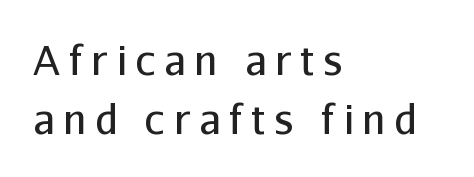
How would I describe the line gaps? Plain and ordinary. Each stroke keeps to a modest, everyday thickness or less. What kind of face is this? One without serifs — a sans. Do the characters align in a grid? No, the font is proportional. The line texture is sparse and dotted thanks to wide tracking. Do the letters lean? They stand straight.
